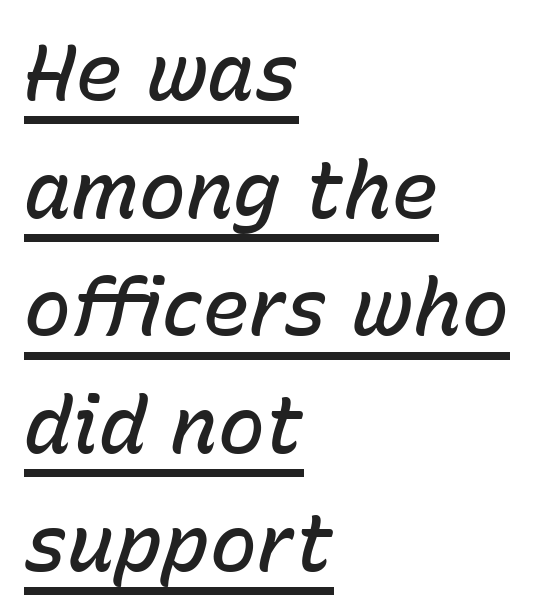
{"italic": "yes", "lean": "right", "slant_degrees": 15, "bold": "semi", "weight": "semibold", "width": "normal", "stroke_contrast": "low", "x_height": "medium", "monospaced": "no", "underline": "yes", "align": "left", "line_spacing": "normal", "line_spacing_ratio": 1.49, "letter_spacing": "normal", "letter_spacing_em": 0.0, "glyph_px": 79}
